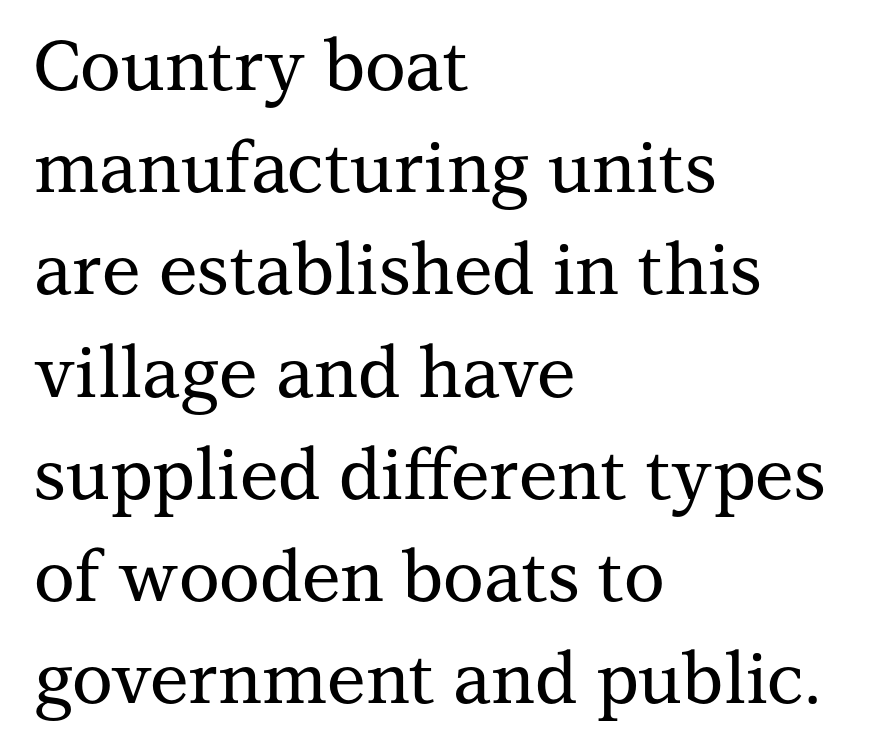
In terms of posture, this sample is upright. The space beneath each line is pristine and unruled. Look at the tracking — it's just the regular setting, nothing added. This sample has the flowing, uneven cadence of proportional lettering.
